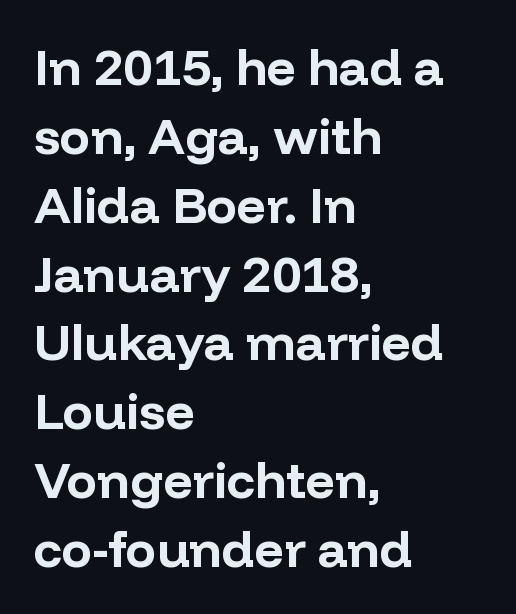
{"serif": "no", "italic": "no", "bold": "yes", "weight": "bold", "width": "normal", "stroke_contrast": "low", "x_height": "medium", "monospaced": "no", "underline": "no", "align": "left", "line_spacing": "normal", "line_spacing_ratio": 1.35, "letter_spacing": "normal", "letter_spacing_em": 0.0, "glyph_px": 51}
